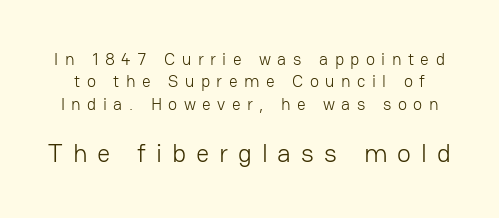
{"italic": "no", "bold": "no", "underline": "no", "line_spacing": "normal", "line_spacing_ratio": 1.31, "letter_spacing": "wide", "letter_spacing_em": 0.38, "larger_block": "second", "size_ratio": 1.53, "glyph_px": 26}
